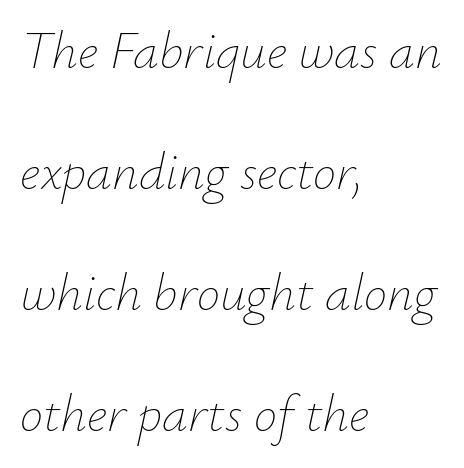
You could call the tracking neutral — neither tight nor loose. The axis of the letterforms is tilted away from vertical. Leading: increased. Layout note: lines flush left.
